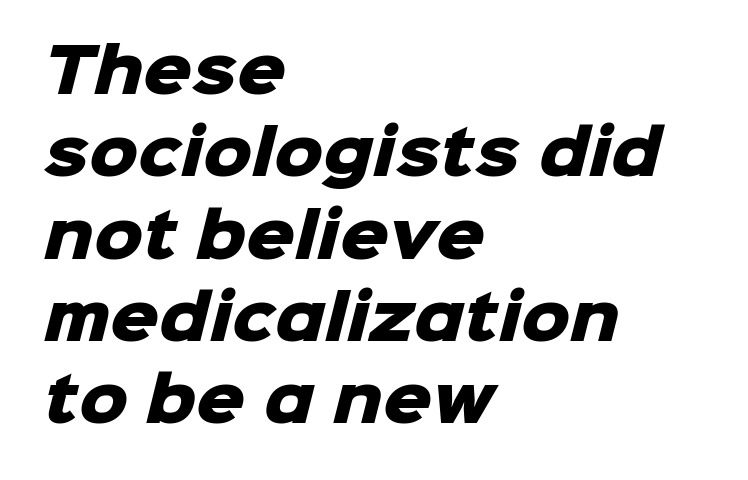
The image shows 61 px heavy sans-serif type; set left-aligned, normal line spacing (1.35x), normal letter spacing, not underlined; low stroke contrast and a medium x-height.
